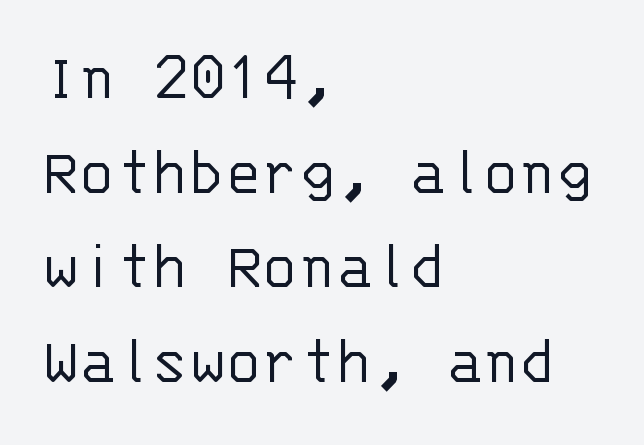
{"serif": "no", "italic": "no", "bold": "no", "weight": "light", "width": "normal", "stroke_contrast": "low", "x_height": "large", "monospaced": "yes", "underline": "no", "align": "left", "line_spacing": "normal", "line_spacing_ratio": 1.39, "letter_spacing": "normal", "letter_spacing_em": 0.0, "glyph_px": 68}
